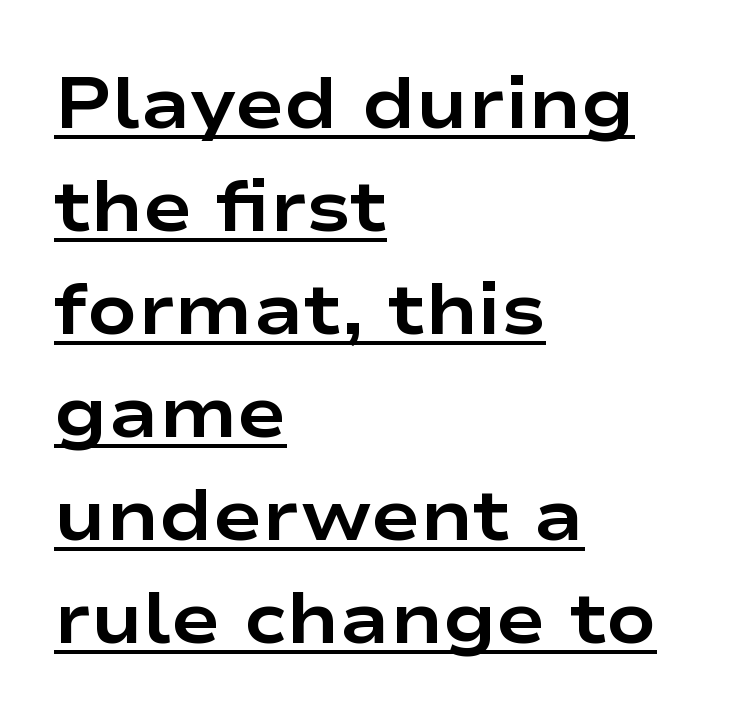
The image shows 73 px bold, wide sans-serif type, upright; set left-aligned, normal line spacing (1.41x), normal letter spacing, underlined; low stroke contrast and a medium x-height.
